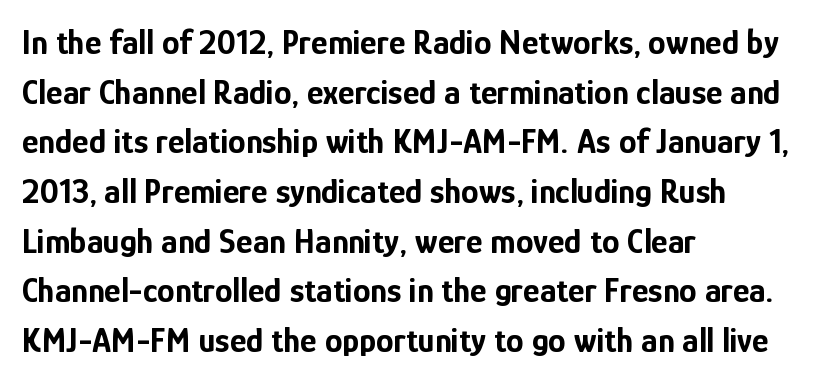
{"serif": "no", "italic": "no", "bold": "yes", "weight": "bold", "width": "condensed", "stroke_contrast": "low", "x_height": "medium", "monospaced": "no", "underline": "no", "align": "left", "line_spacing": "normal", "line_spacing_ratio": 1.42, "letter_spacing": "normal", "letter_spacing_em": 0.0, "glyph_px": 35}
